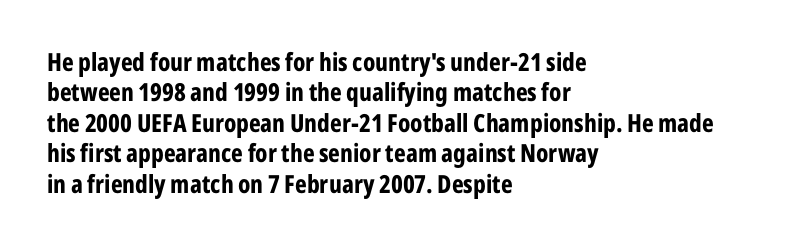
Q: Is the text bold? A: Yes.
Q: Is the text italic (slanted)? A: No, it is upright.
Q: Is the text underlined? A: No.
Q: How is the paragraph aligned? A: Left-aligned.
Q: Is the spacing between letters normal or unusually wide? A: Normal.
